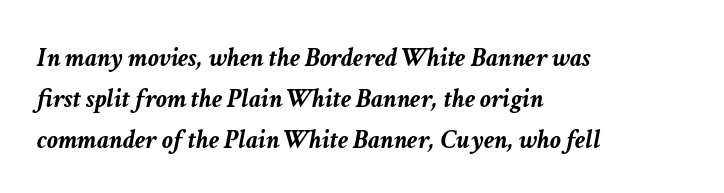
Q: Is the text bold? A: Yes.
Q: Is the text italic (slanted)? A: Yes, it leans right by about 11 degrees.
Q: Is the text underlined? A: No.
Q: How is the paragraph aligned? A: Left-aligned.
Q: Is the spacing between letters normal or unusually wide? A: Normal.
Q: Is the spacing between lines tight, normal or loose? A: Normal.
